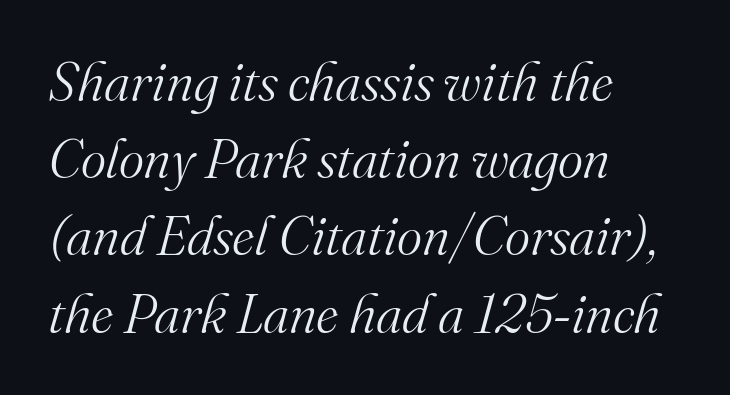
{"serif": "yes", "italic": "yes", "lean": "right", "slant_degrees": 16, "bold": "no", "weight": "light", "width": "normal", "stroke_contrast": "medium", "x_height": "small", "monospaced": "no", "underline": "no", "align": "left", "line_spacing": "normal", "line_spacing_ratio": 1.43, "letter_spacing": "normal", "letter_spacing_em": 0.0, "glyph_px": 54}
